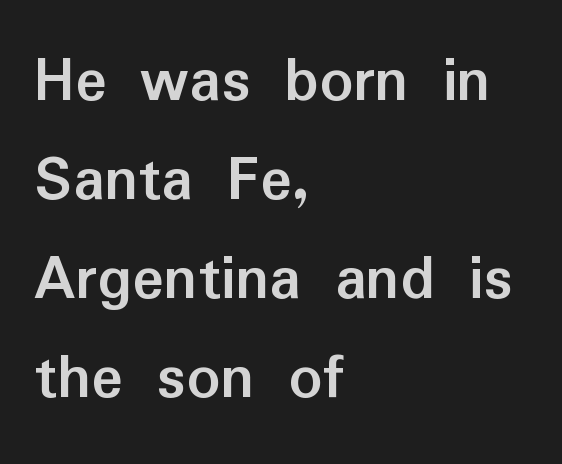
Q: Is the text bold? A: Yes.
Q: Is the text italic (slanted)? A: No, it is upright.
Q: Is the typeface a serif or a sans-serif typeface? A: Sans-serif.
Q: Is the text underlined? A: No.
Q: How is the paragraph aligned? A: Left-aligned.
Q: Is the spacing between letters normal or unusually wide? A: Normal.
Q: Is the spacing between lines tight, normal or loose? A: Normal.
Q: Width (condensed, normal, or wide)? A: Normal.
Q: Stroke contrast? A: Low.
Q: x-height? A: Medium.
Q: Monospaced? A: No.
